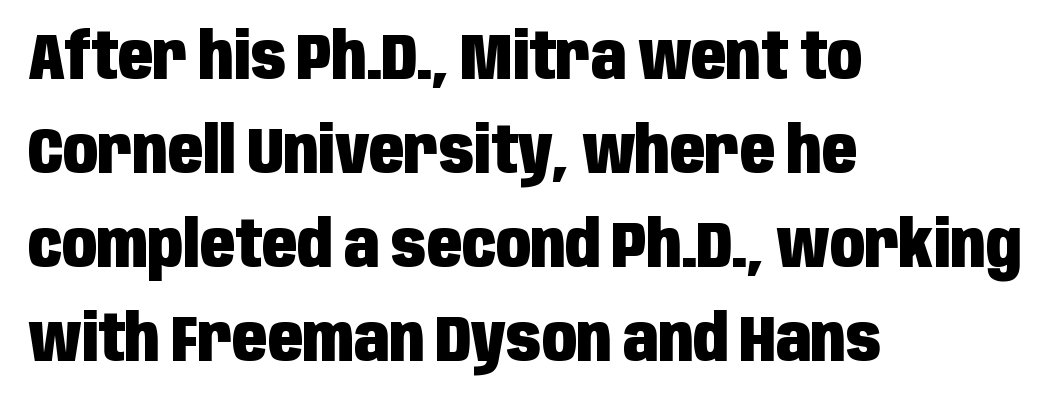
Notice how the stems are strictly vertical — no italics here. Is this a fixed-width face? No — the glyphs have proportional, varying widths. Rule under the text: the space is simply empty. Between one letter and the next there's only the usual sliver of space. Caption: multi-line text, flush left, ragged right. How heavy is the stroke? Heavy — this is a bold.
